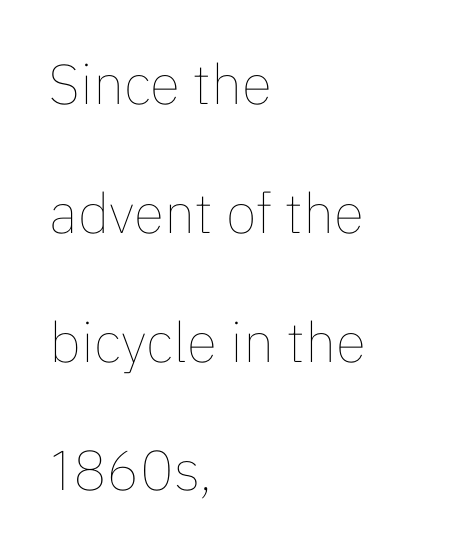
{"italic": "no", "bold": "no", "weight": "thin", "width": "normal", "stroke_contrast": "low", "x_height": "medium", "monospaced": "no", "underline": "no", "align": "left", "line_spacing": "loose", "line_spacing_ratio": 2.3, "letter_spacing": "normal", "letter_spacing_em": 0.0, "glyph_px": 56}
